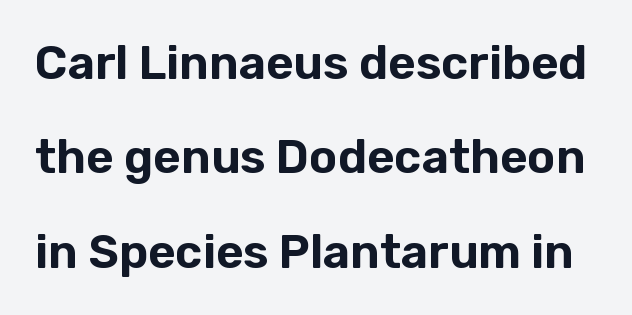
Q: Is the text italic (slanted)? A: No, it is upright.
Q: Is the typeface a serif or a sans-serif typeface? A: Sans-serif.
Q: Is the text underlined? A: No.
Q: Is the spacing between letters normal or unusually wide? A: Normal.
Q: Is the spacing between lines tight, normal or loose? A: Loose.
Q: Width (condensed, normal, or wide)? A: Normal.
Q: Stroke contrast? A: Low.
Q: x-height? A: Medium.
Q: Monospaced? A: No.
